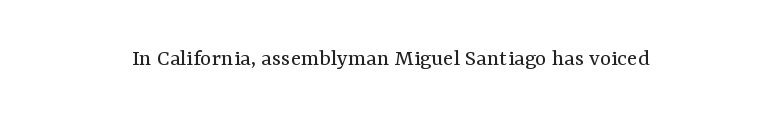
{"italic": "no", "bold": "no", "underline": "no", "letter_spacing": "normal", "letter_spacing_em": 0.0, "glyph_px": 24}
